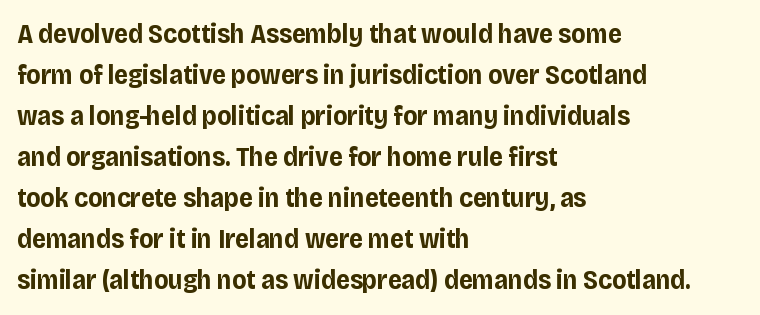
Line beginnings align vertically; line endings do not. Between one letter and the next there's only the usual sliver of space. Notice how descenders clear the ascenders below comfortably — that's standard leading. Does the lettering tilt? It doesn't — this is upright. Letters rest on an invisible, unmarked baseline.
